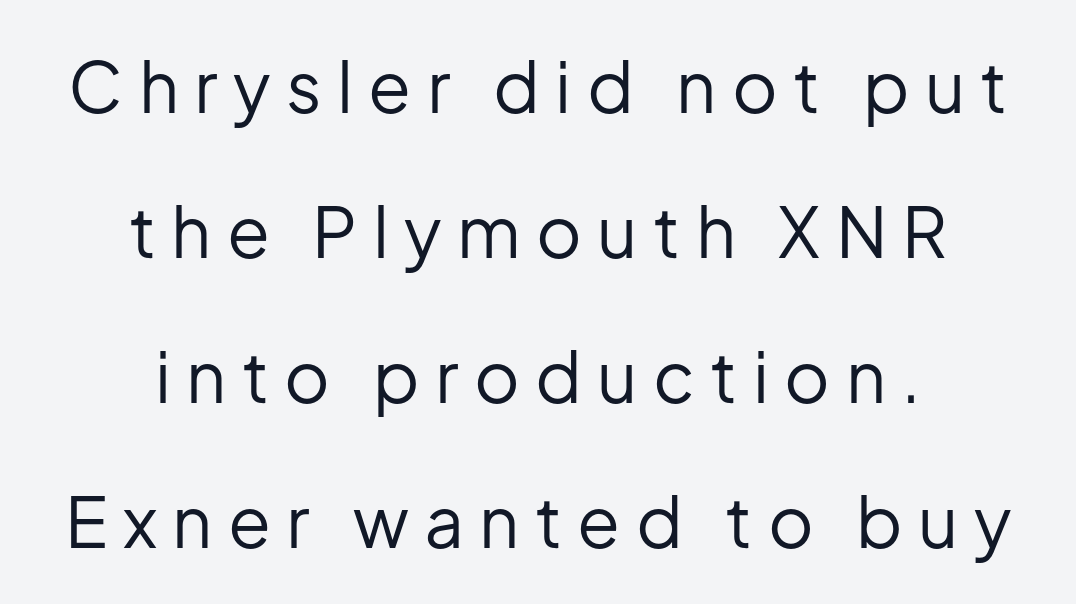
The image shows 70 px regular-weight sans-serif type, upright; set centered, loose line spacing (2.07x), unusually wide letter spacing (+0.22 em), not underlined; low stroke contrast and a medium x-height.
